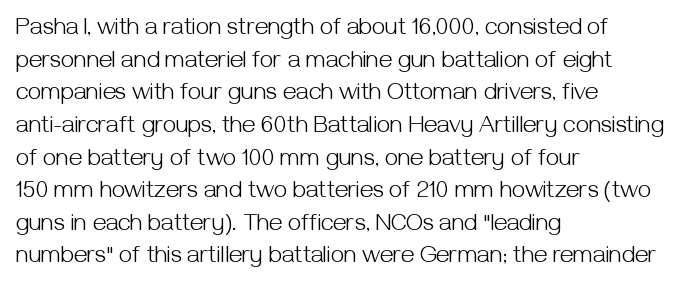
Plain, unruled lines of type. Ordinary non-slanted type is in use. Does extra space separate the letters? No, they use regular spacing. This is not heavy type; no bold has been used. These lines sit exactly where default settings would place them. Reading down the block, your eye returns to a fixed left position each line.
